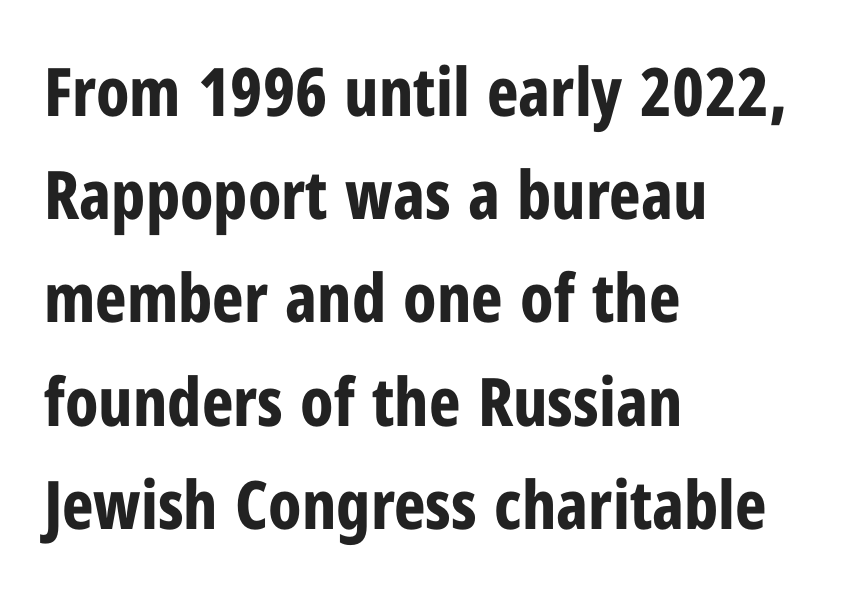
{"serif": "no", "italic": "no", "bold": "yes", "weight": "bold", "width": "condensed", "stroke_contrast": "low", "x_height": "medium", "monospaced": "no", "underline": "no", "align": "left", "line_spacing": "normal", "line_spacing_ratio": 1.54, "letter_spacing": "normal", "letter_spacing_em": 0.0, "glyph_px": 67}
